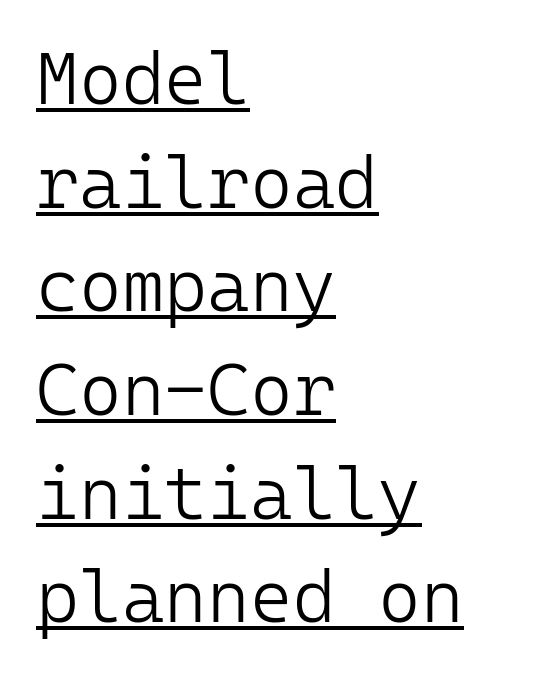
The image shows 73 px light sans-serif type, upright, monospaced; set left-aligned, normal line spacing (1.42x), normal letter spacing, underlined; low stroke contrast and a medium x-height.
